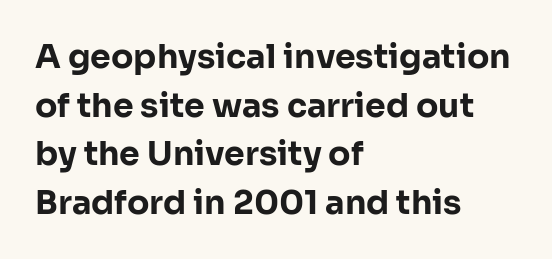
Q: Is the text bold? A: Yes.
Q: Is the text italic (slanted)? A: No, it is upright.
Q: Is the typeface a serif or a sans-serif typeface? A: Sans-serif.
Q: Is the text underlined? A: No.
Q: How is the paragraph aligned? A: Left-aligned.
Q: Is the spacing between letters normal or unusually wide? A: Normal.
Q: Is the spacing between lines tight, normal or loose? A: Normal.
Q: Width (condensed, normal, or wide)? A: Normal.
Q: Stroke contrast? A: Low.
Q: x-height? A: Medium.
Q: Monospaced? A: No.
